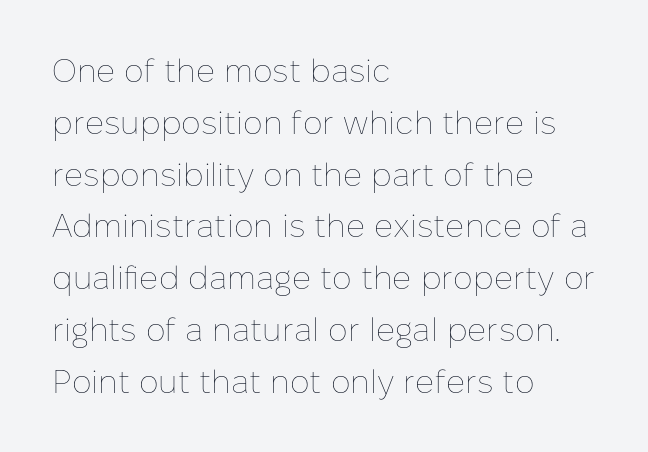
Visually the block forms a straight wall on the left and a jagged coastline on the right. Bold? No — there's no thickening of the strokes. Baseline-to-baseline distance is the conventional proportion of letter height. Short note: letters normally spaced.
